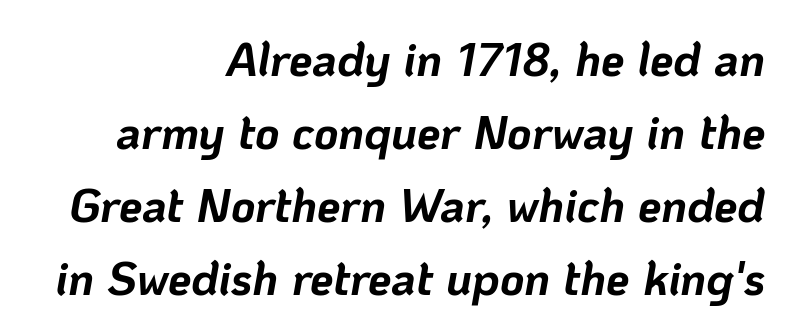
Q: Is the text bold? A: Yes.
Q: Is the text italic (slanted)? A: Yes, it leans right by about 10 degrees.
Q: Is the text underlined? A: No.
Q: How is the paragraph aligned? A: Right-aligned.
Q: Is the spacing between letters normal or unusually wide? A: Normal.
Q: Is the spacing between lines tight, normal or loose? A: Normal.
Q: Width (condensed, normal, or wide)? A: Normal.
Q: Stroke contrast? A: Low.
Q: x-height? A: Medium.
Q: Monospaced? A: No.
